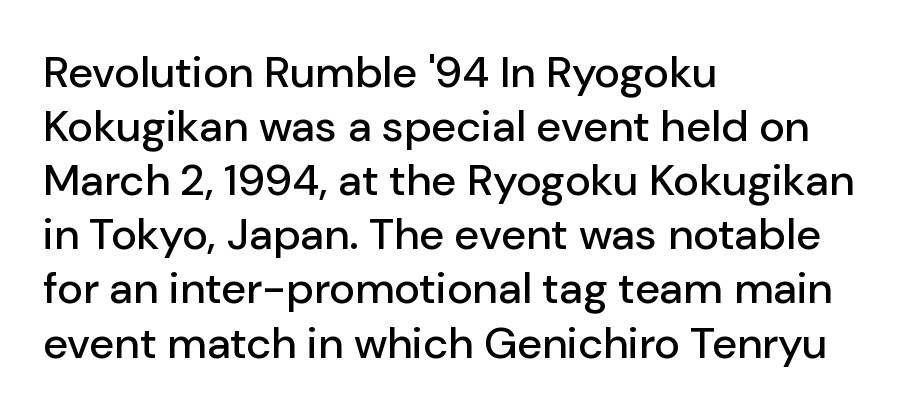
Each word holds together tightly as a unit, with standard inter-letter gaps. Each row of text sits above clean, open space. Italic? Not at all — the glyphs are vertical. Alignment: flush left. The font family rendered here belongs to the sans-serif group.
